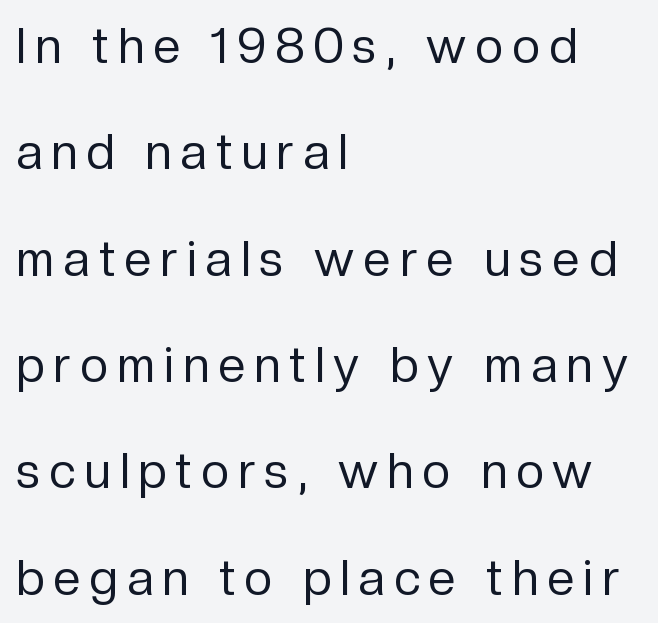
Upright lettering throughout. Line spacing here is loose. The weight would be labelled regular, book, light, or lighter still. Reading down the block, your eye returns to a fixed left position each line. These lines are rendered in a variable-pitch font.
